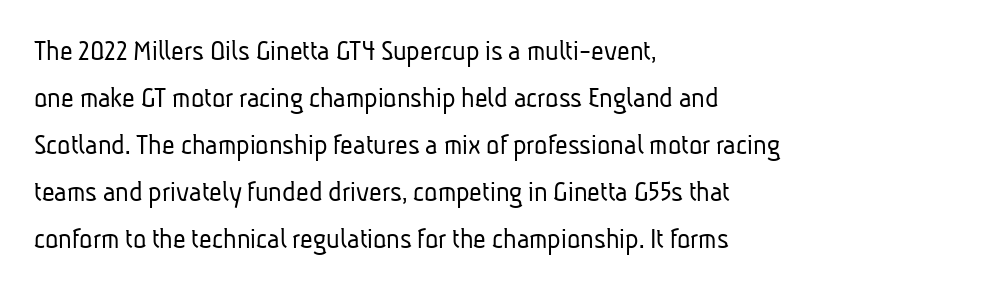
Evenly set lines give the paragraph a standard silhouette. Does extra space separate the letters? No, they use regular spacing. Each row of text sits above clean, open space. Leftover space on each line is placed entirely after the last word.
